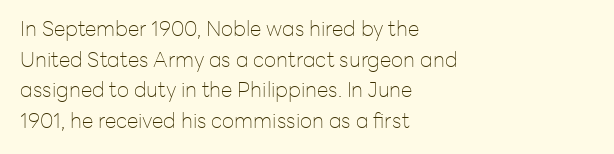
{"italic": "no", "bold": "no", "underline": "no", "align": "left", "line_spacing": "normal", "line_spacing_ratio": 1.46, "letter_spacing": "normal", "letter_spacing_em": 0.0, "glyph_px": 21}
